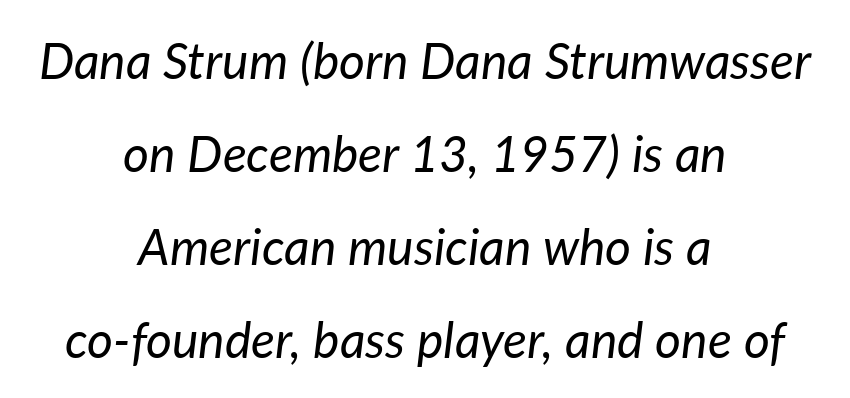
Here the designer chose a conventional face with non-uniform glyph widths. Nothing heavy about these letters — not bold at all. The lines in this sample share a center point and differ in where they start and stop. The gaps between neighbouring characters are ordinary and unremarkable. The letters are slanted; this is an italic face.
